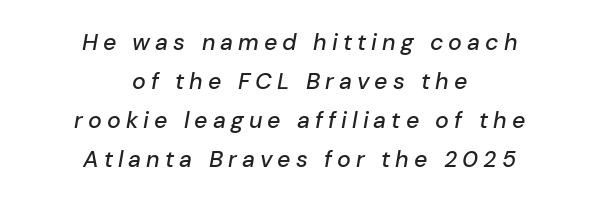
Every row of glyphs is offset so its center matches the block's center. Vertically, the passage feels balanced, rows spaced as you'd expect. Compared with typical body copy, the letter spacing here is much looser. Check under the words: just untouched page. The letters are slanted; this is an italic face.
